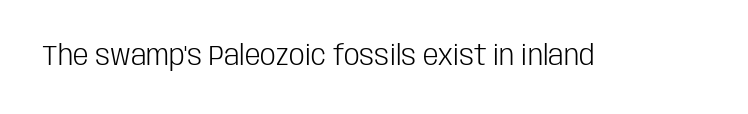
The image shows 28 px light, condensed sans-serif type, upright; set normal letter spacing, not underlined; low stroke contrast and a large x-height.
